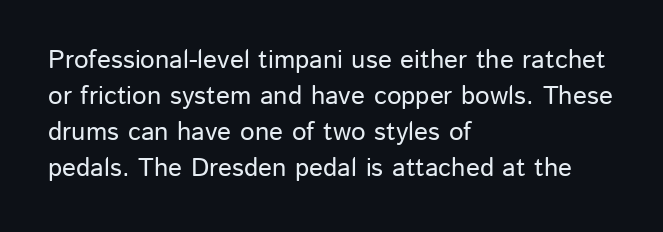
A typesetter would mark this as roman, not italic. Every row of glyphs begins at an identical x-position on the left. Descenders are the only things crossing below the line. Horizontal bands of white between lines are of average thickness.
